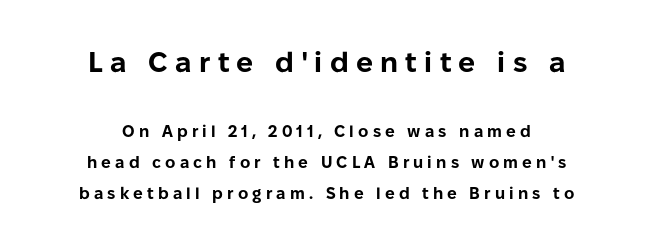
Think of a printed novel: that variable character pitch is what you see here. Rule under the text: the space is simply empty. There is plenty of visible air inserted between adjacent glyphs. On the weight axis this lands at bold, roughly 700. The passage shown begins with its larger block and ends with its smaller one.
